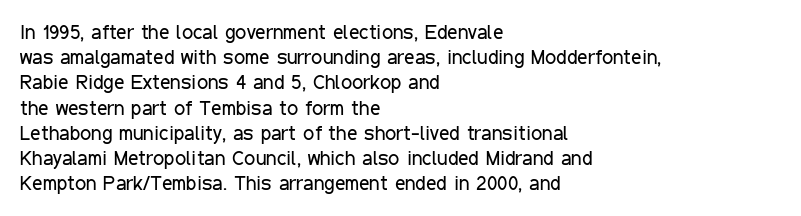
How would I describe the line gaps? Plain and ordinary. Stem width sits at or under what a default text font uses. Posture: straight, roman, zero tilt. Underlining? Definitely not there. How are the letters spaced? Ordinarily, with no added tracking. Alignment: flush left.
